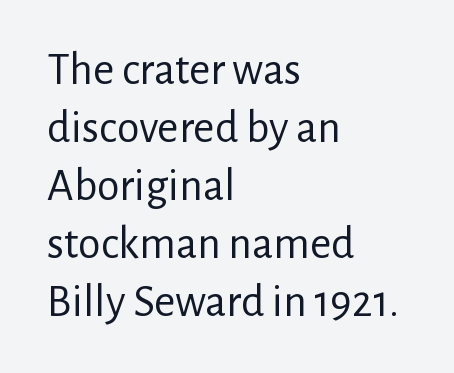
{"serif": "no", "italic": "no", "bold": "no", "weight": "regular", "width": "normal", "stroke_contrast": "low", "x_height": "medium", "monospaced": "no", "underline": "no", "align": "left", "line_spacing": "normal", "line_spacing_ratio": 1.26, "letter_spacing": "normal", "letter_spacing_em": 0.0, "glyph_px": 46}
